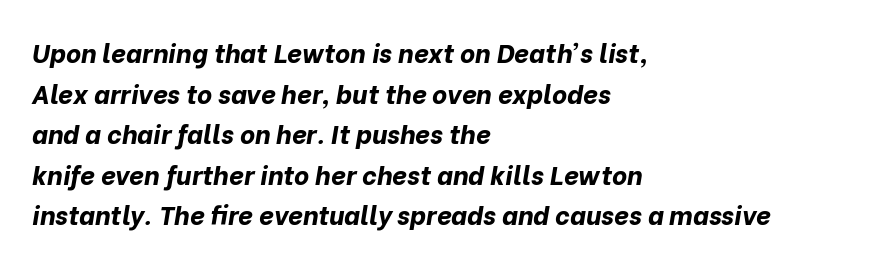
The image shows 26 px bold type, italic (leaning right); set left-aligned, normal line spacing (1.56x), normal letter spacing, not underlined.
